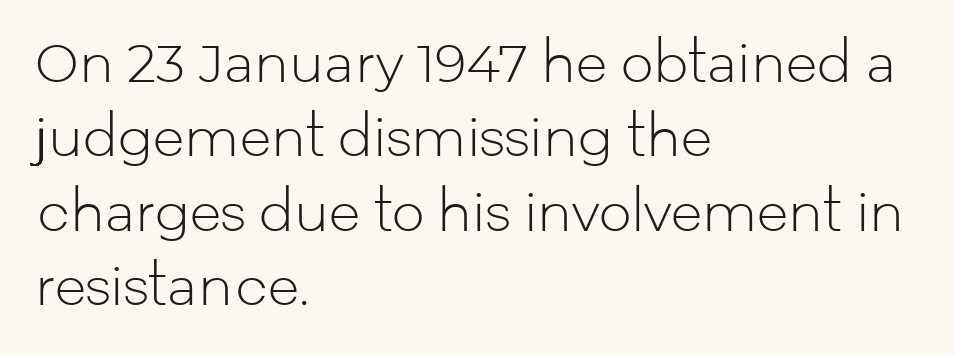
The compositor pushed each line to the left boundary. Each word holds together tightly as a unit, with standard inter-letter gaps. Check where the strokes stop: nothing finishes them off — pure sans. The area under the type is left untouched.
